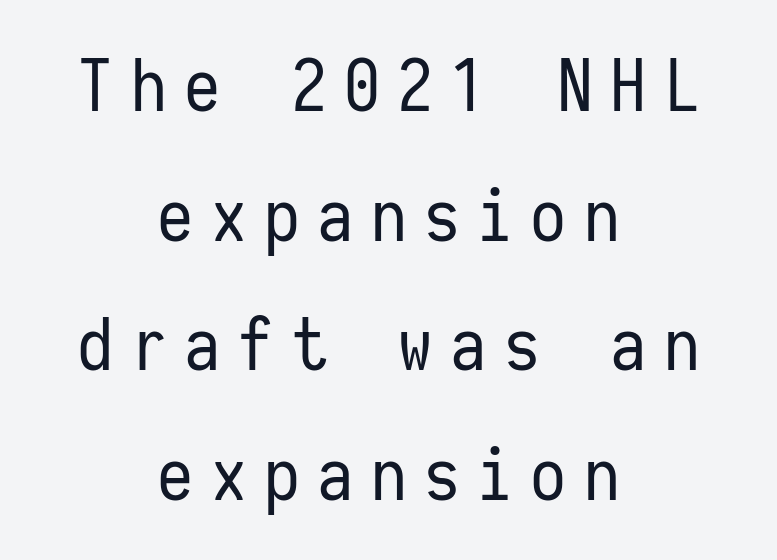
The image shows 72 px regular-weight, condensed sans-serif type, upright, monospaced; set centered, line spacing 1.8x, unusually wide letter spacing (+0.24 em), not underlined; low stroke contrast and a medium x-height.
